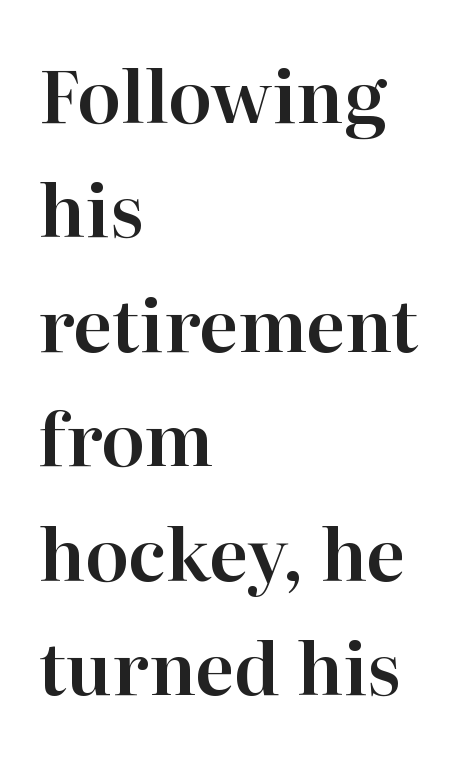
The image shows 72 px serif type, upright; set left-aligned, normal line spacing (1.59x), normal letter spacing, not underlined; high stroke contrast and a medium x-height.
